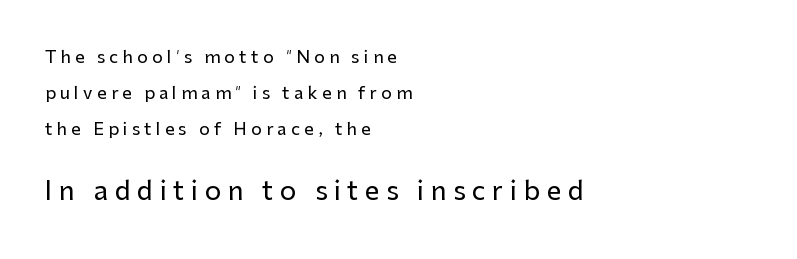
Q: Is the text italic (slanted)? A: No, it is upright.
Q: Is the text underlined? A: No.
Q: How is the paragraph aligned? A: Left-aligned.
Q: Is the spacing between letters normal or unusually wide? A: Unusually wide.
Q: Is the spacing between lines tight, normal or loose? A: Loose.
Q: Which block of text is set in a larger size, the first (top) or the second (bottom)? A: The second (bottom) one.
